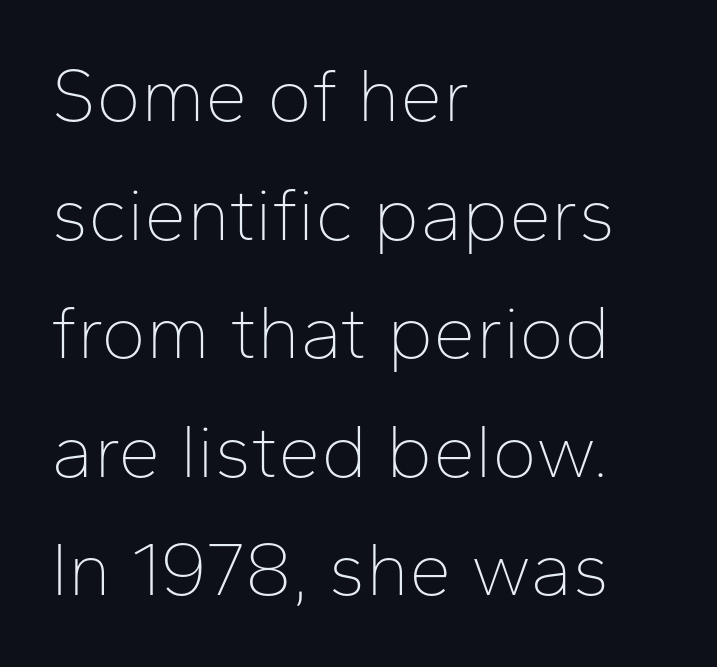
Q: Is the text bold? A: No.
Q: Is the text italic (slanted)? A: No, it is upright.
Q: Is the typeface a serif or a sans-serif typeface? A: Sans-serif.
Q: Is the text underlined? A: No.
Q: How is the paragraph aligned? A: Left-aligned.
Q: Is the spacing between letters normal or unusually wide? A: Normal.
Q: Is the spacing between lines tight, normal or loose? A: Normal.
Q: Width (condensed, normal, or wide)? A: Normal.
Q: Stroke contrast? A: Low.
Q: x-height? A: Medium.
Q: Monospaced? A: No.
